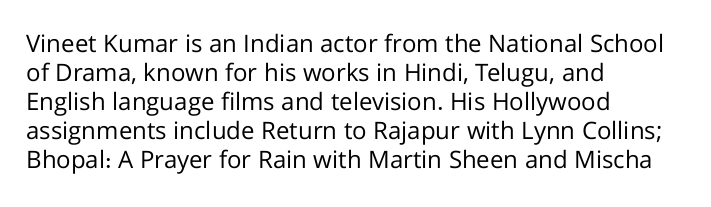
{"italic": "no", "bold": "no", "underline": "no", "align": "left", "line_spacing_ratio": 1.21, "letter_spacing": "normal", "letter_spacing_em": 0.0, "glyph_px": 24}
